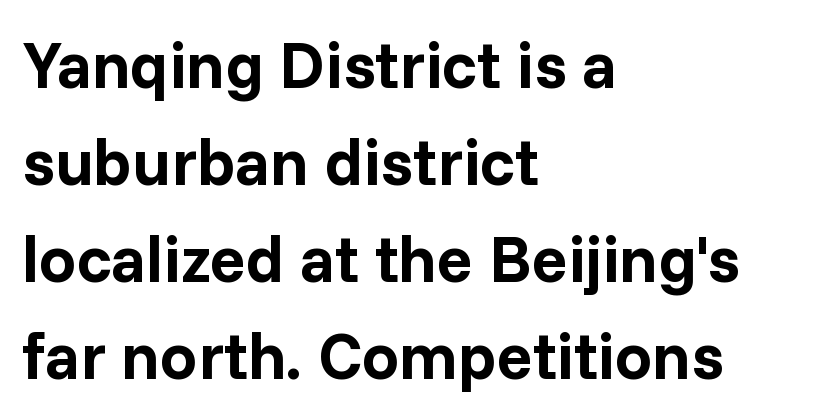
Characters remain perfectly vertical along every line. Heavy, bold letterforms. Unmarked baselines from the first word to the last. Each letter keeps its own natural width here, so spacing adapts to shape.
